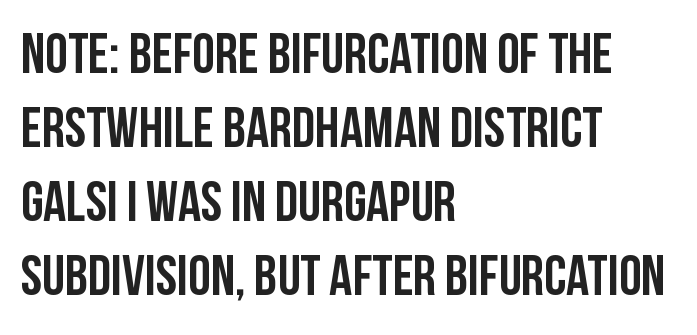
{"serif": "no", "italic": "no", "width": "condensed", "stroke_contrast": "low", "x_height": "large", "monospaced": "no", "underline": "no", "align": "left", "line_spacing": "normal", "line_spacing_ratio": 1.3, "letter_spacing": "normal", "letter_spacing_em": 0.0, "glyph_px": 57}
